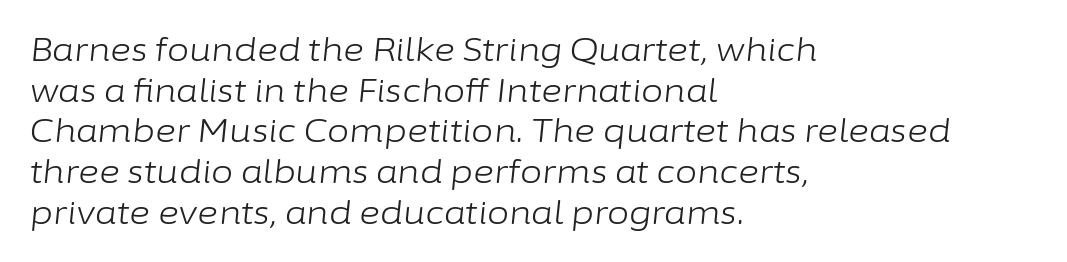
The image shows 32 px light type, italic (leaning right); set left-aligned, normal line spacing (1.27x), normal letter spacing, not underlined; low stroke contrast and a medium x-height.
